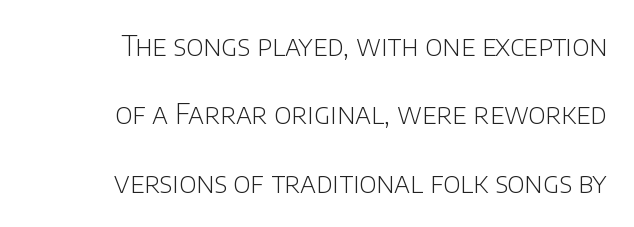
{"serif": "no", "italic": "no", "bold": "no", "weight": "light", "width": "normal", "stroke_contrast": "low", "x_height": "large", "monospaced": "no", "underline": "no", "align": "right", "line_spacing": "loose", "line_spacing_ratio": 2.44, "letter_spacing": "normal", "letter_spacing_em": 0.0, "glyph_px": 28}
